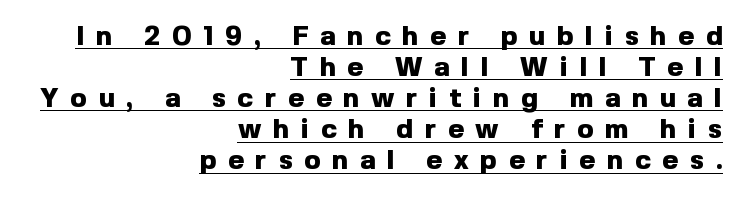
The image shows 27 px bold type, upright; set right-aligned, tight line spacing (1.15x), unusually wide letter spacing (+0.44 em), underlined.
